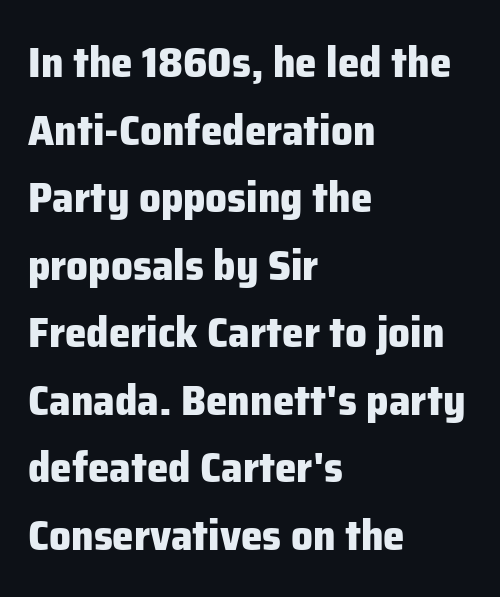
Typeset ragged right — the left edge is the straight one. Does the lettering tilt? It doesn't — this is upright. Do the characters align in a grid? No, the font is proportional. This rendering leaves character spacing at its baseline value. No feet cap the strokes, marking this as sans-serif type. A bare baseline throughout the passage.
